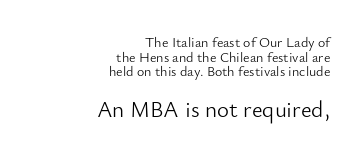
These lines stack with their right ends in a neat column. The type sits square on the baseline with zero lean. Is the lower block the larger one? Yes — the lower block carries the bigger type. Rows of type sit shoulder to shoulder in the vertical direction. No chunkiness to these letters — they're not bold.
